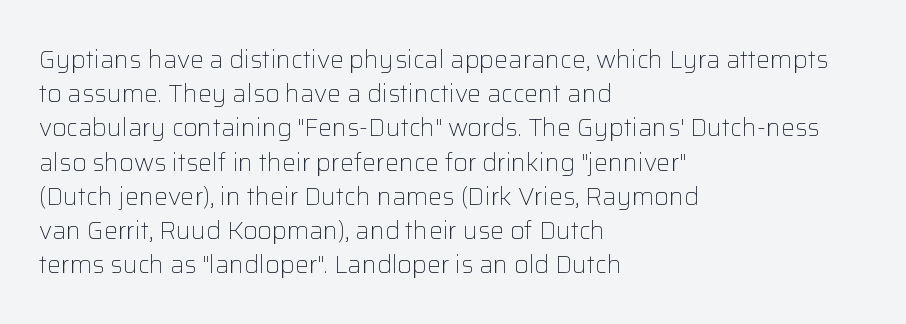
The image shows 25 px text type, upright; set left-aligned, normal line spacing (1.37x), normal letter spacing, not underlined.
